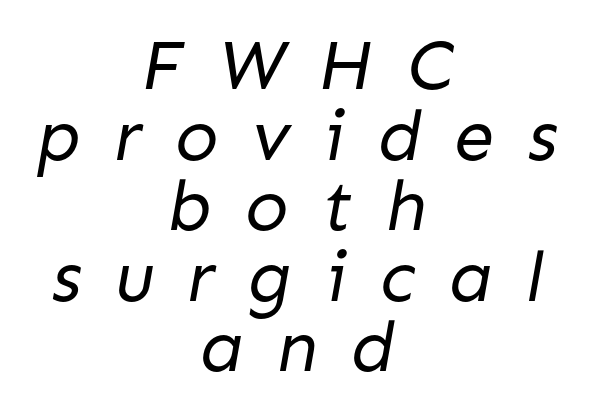
Q: Is the text bold? A: No.
Q: Is the typeface a serif or a sans-serif typeface? A: Sans-serif.
Q: Is the text underlined? A: No.
Q: How is the paragraph aligned? A: Centered.
Q: Is the spacing between letters normal or unusually wide? A: Unusually wide.
Q: Is the spacing between lines tight, normal or loose? A: Tight.
Q: Width (condensed, normal, or wide)? A: Normal.
Q: Stroke contrast? A: Low.
Q: x-height? A: Medium.
Q: Monospaced? A: No.
